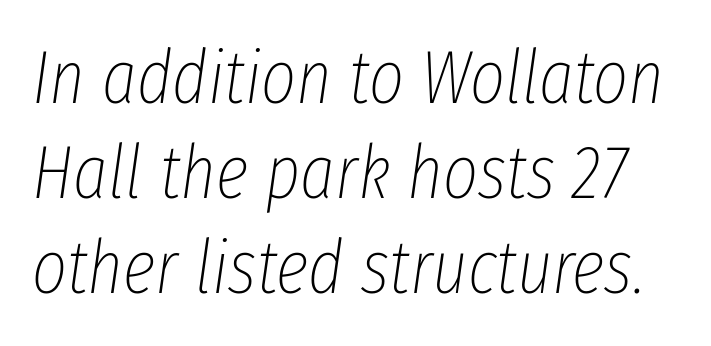
Q: Is the text bold? A: No.
Q: Is the text italic (slanted)? A: Yes, it leans right by about 8 degrees.
Q: Is the text underlined? A: No.
Q: Is the spacing between letters normal or unusually wide? A: Normal.
Q: Is the spacing between lines tight, normal or loose? A: Normal.
Q: Width (condensed, normal, or wide)? A: Condensed.
Q: Stroke contrast? A: Low.
Q: x-height? A: Medium.
Q: Monospaced? A: No.
